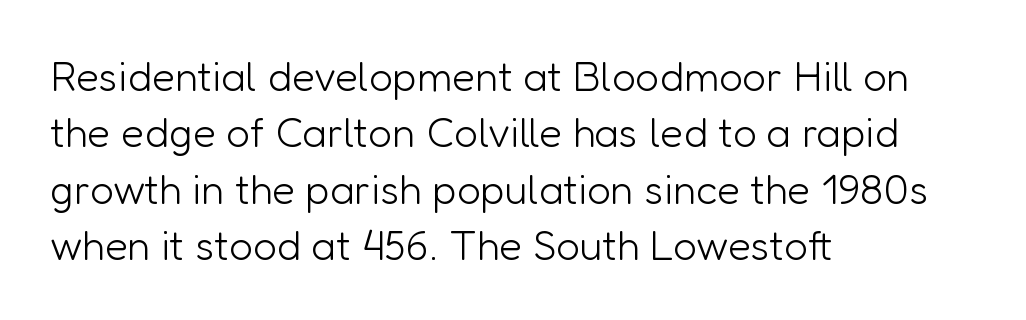
{"serif": "no", "italic": "no", "bold": "no", "weight": "light", "width": "normal", "stroke_contrast": "low", "x_height": "medium", "monospaced": "no", "underline": "no", "align": "left", "line_spacing": "normal", "line_spacing_ratio": 1.34, "letter_spacing": "normal", "letter_spacing_em": 0.0, "glyph_px": 42}
